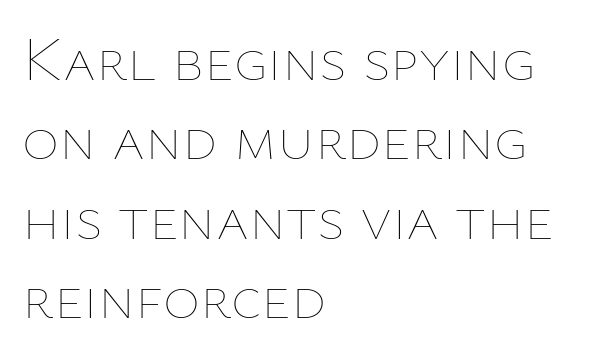
The image shows 63 px thin type, upright; set left-aligned, normal line spacing (1.26x), normal letter spacing, not underlined; low stroke contrast and a medium x-height.
